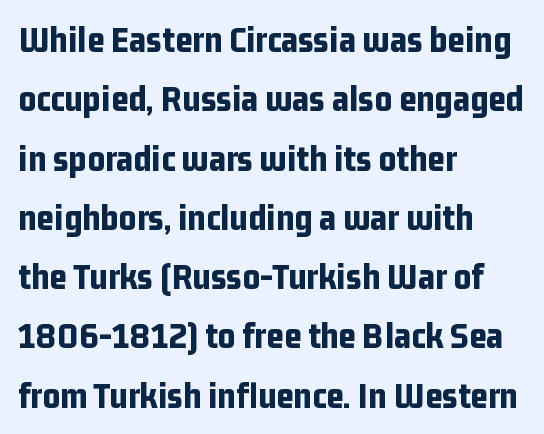
A typesetter would label this face a sans. Honestly, the row spacing looks completely unremarkable. The passage is arranged the way most books set body copy — flush left. Bold? Absolutely — the strokes are thick and heavy.
